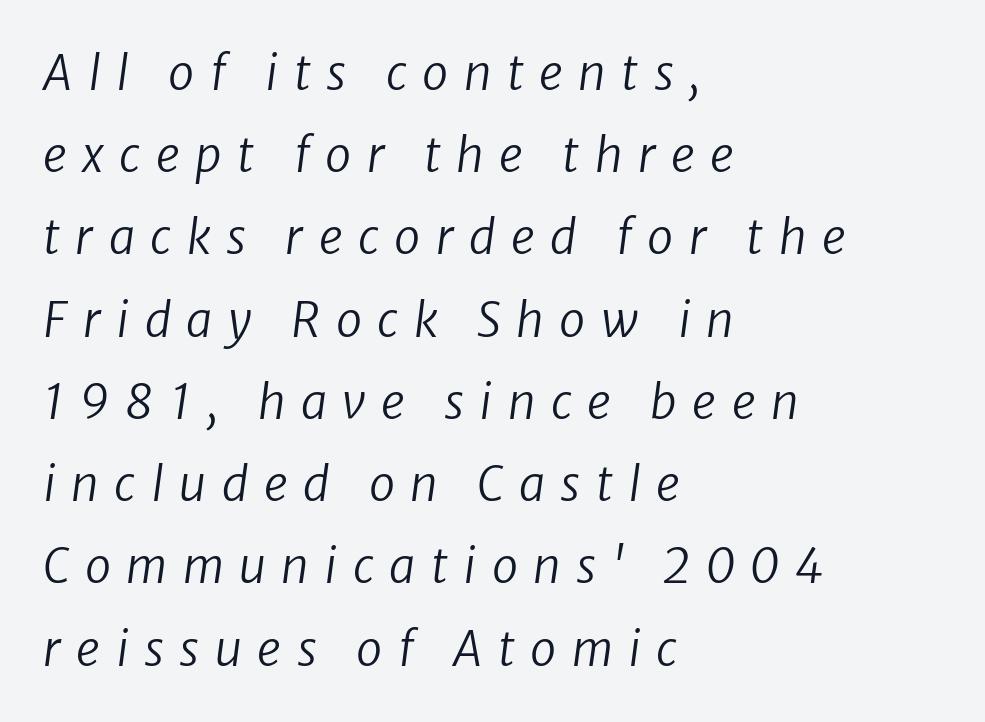
The rag falls on the right side of this text block. Is this a fixed-width face? No — the glyphs have proportional, varying widths. This sample uses an oblique cut, with every glyph tilted off the vertical. Lines of text with bare space underneath. Inter-character spacing is expanded well beyond the font's built-in metrics. Compared with a typical body face, this is equally light or lighter still.
